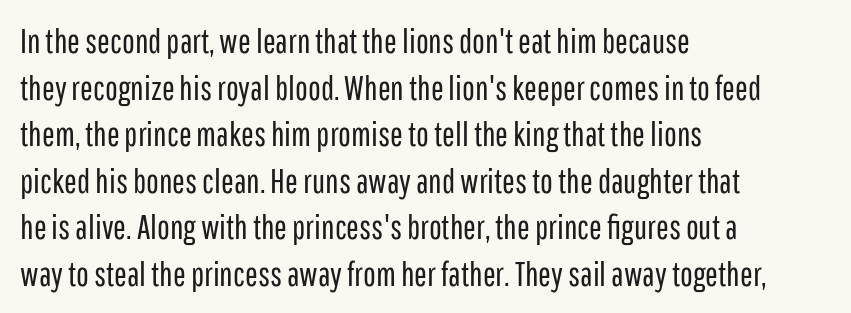
Q: Is the text bold? A: No.
Q: Is the text italic (slanted)? A: No, it is upright.
Q: Is the typeface a serif or a sans-serif typeface? A: Sans-serif.
Q: Is the text underlined? A: No.
Q: How is the paragraph aligned? A: Left-aligned.
Q: Is the spacing between letters normal or unusually wide? A: Normal.
Q: Is the spacing between lines tight, normal or loose? A: Normal.
Q: Width (condensed, normal, or wide)? A: Condensed.
Q: Stroke contrast? A: Low.
Q: x-height? A: Medium.
Q: Monospaced? A: No.
